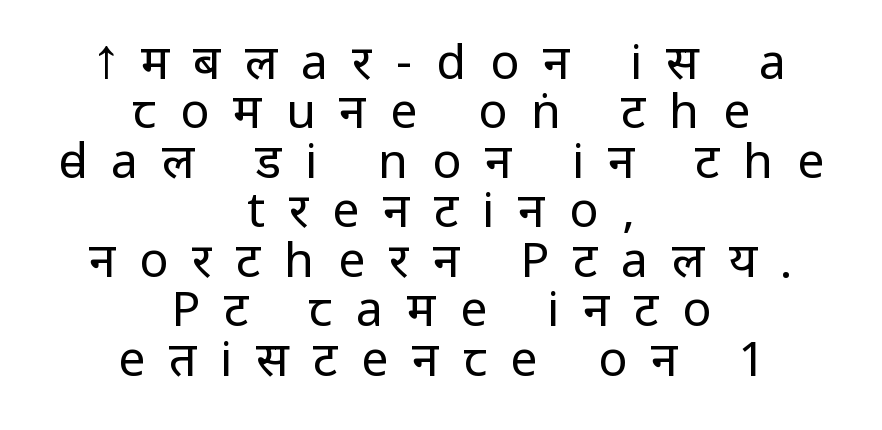
Underlining? Definitely not there. The letterforms stand isolated, each surrounded by extra space. On a weight scale, this lands at 450 or below. Quick note: not italic, upright. Here the designer chose a conventional face with non-uniform glyph widths.
